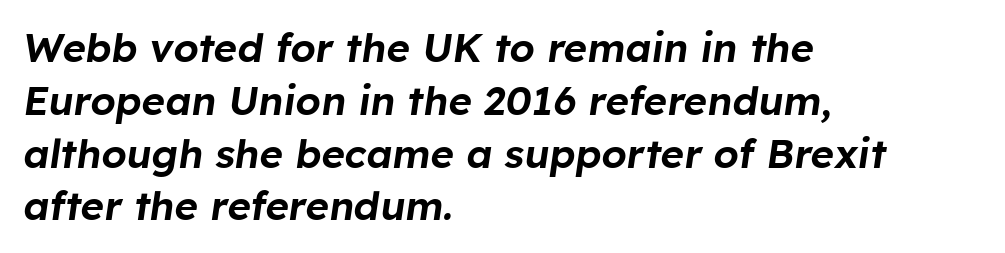
Q: Is the text italic (slanted)? A: Yes, it leans right by about 8 degrees.
Q: Is the text underlined? A: No.
Q: How is the paragraph aligned? A: Left-aligned.
Q: Is the spacing between letters normal or unusually wide? A: Normal.
Q: Is the spacing between lines tight, normal or loose? A: Normal.
Q: Width (condensed, normal, or wide)? A: Normal.
Q: Stroke contrast? A: Low.
Q: x-height? A: Medium.
Q: Monospaced? A: No.
